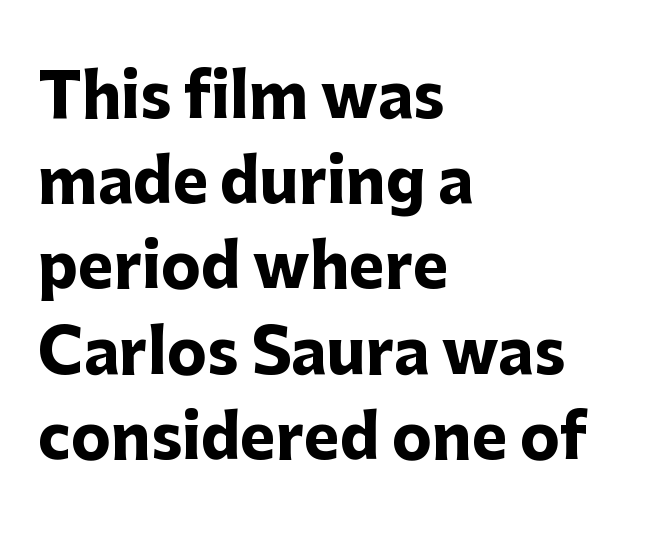
The image shows 60 px heavy sans-serif type, upright; set left-aligned, normal line spacing (1.42x), normal letter spacing, not underlined; low stroke contrast and a medium x-height.
